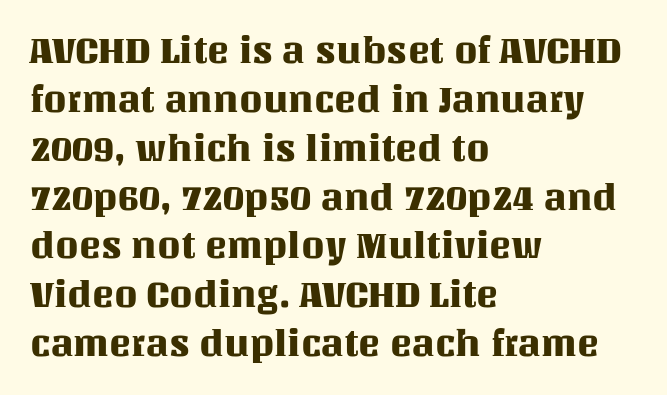
The image shows 37 px text type, upright; set left-aligned, normal line spacing (1.32x), normal letter spacing, not underlined; medium stroke contrast and a large x-height.
